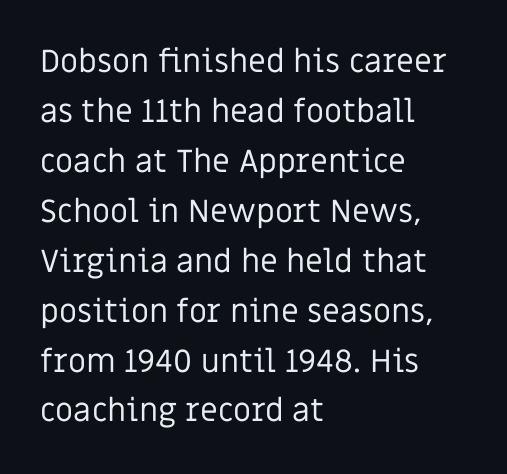
Q: Is the text bold? A: No.
Q: Is the text italic (slanted)? A: No, it is upright.
Q: Is the typeface a serif or a sans-serif typeface? A: Sans-serif.
Q: Is the text underlined? A: No.
Q: How is the paragraph aligned? A: Left-aligned.
Q: Is the spacing between letters normal or unusually wide? A: Normal.
Q: Is the spacing between lines tight, normal or loose? A: Normal.
Q: Width (condensed, normal, or wide)? A: Normal.
Q: Stroke contrast? A: Low.
Q: x-height? A: Large.
Q: Monospaced? A: No.
